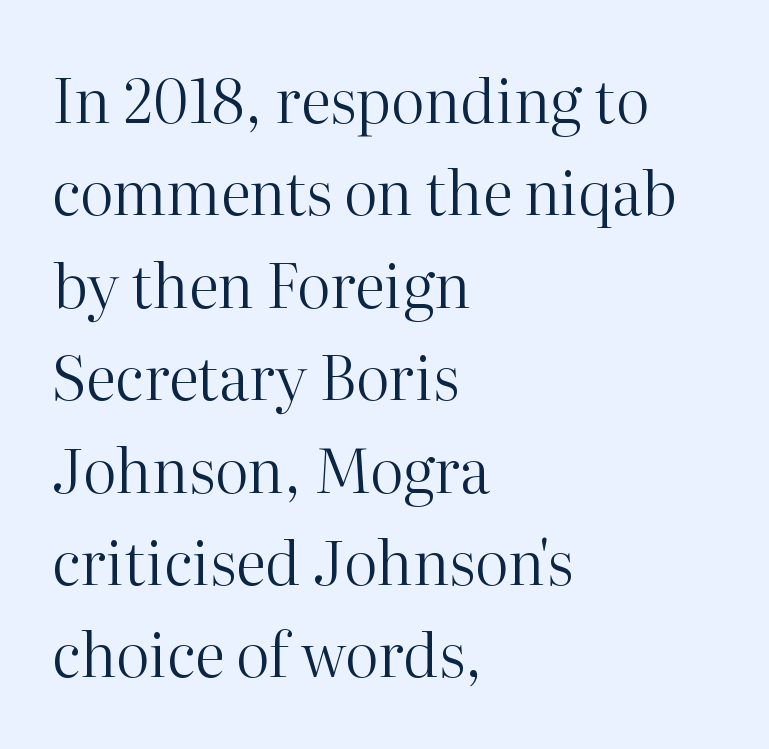
The image shows 60 px regular-weight serif type, upright; set left-aligned, normal line spacing (1.54x), normal letter spacing, not underlined; high stroke contrast and a medium x-height.
